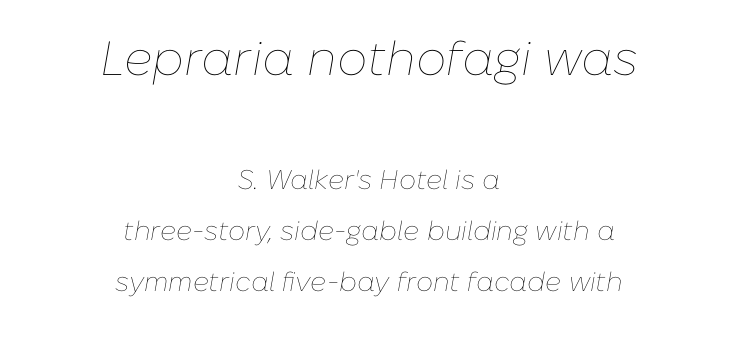
{"italic": "yes", "lean": "right", "slant_degrees": 10, "bold": "no", "weight": "thin", "width": "normal", "stroke_contrast": "low", "x_height": "medium", "monospaced": "no", "underline": "no", "align": "center", "line_spacing_ratio": 1.89, "letter_spacing": "normal", "letter_spacing_em": 0.0, "larger_block": "first", "size_ratio": 1.78, "glyph_px": 48}
